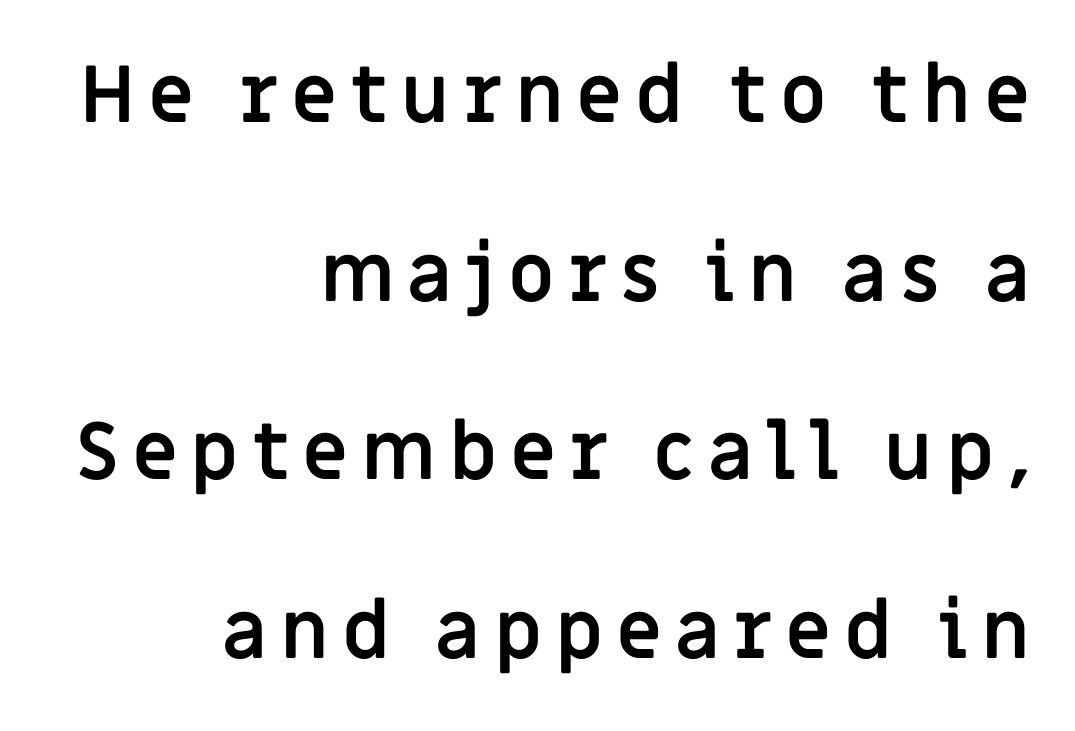
The rendering shows plain stroke endings on the letterforms — a sans-serif design. Note the varied advance widths — an 'i' is clearly narrower than an 'm'. The typesetting leans heavy: a genuine bold. Upright lettering throughout. The compositor pushed each line to the right boundary.
